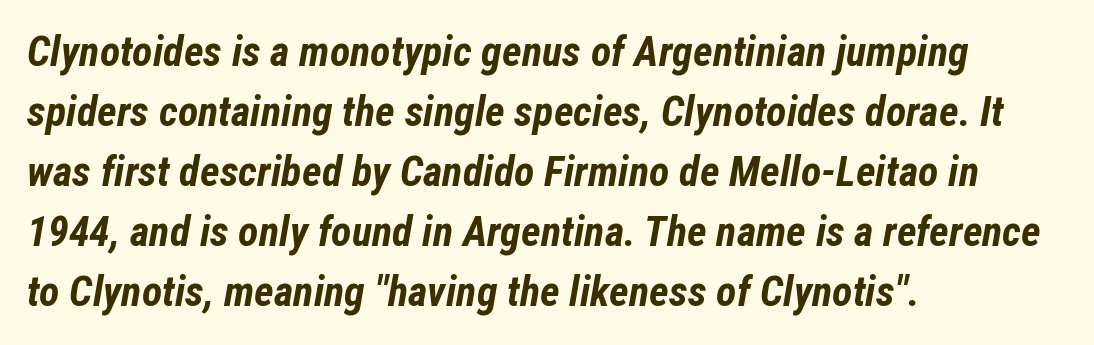
{"italic": "yes", "lean": "right", "slant_degrees": 12, "bold": "yes", "weight": "bold", "width": "condensed", "stroke_contrast": "low", "x_height": "medium", "monospaced": "no", "underline": "no", "align": "left", "line_spacing": "normal", "line_spacing_ratio": 1.43, "letter_spacing": "normal", "letter_spacing_em": 0.0, "glyph_px": 42}
